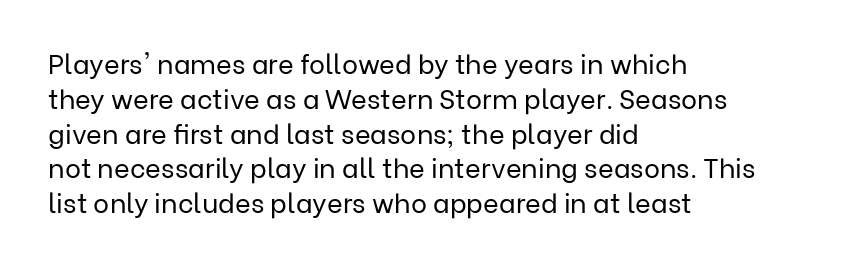
Q: Is the text bold? A: No.
Q: Is the text italic (slanted)? A: No, it is upright.
Q: Is the text underlined? A: No.
Q: How is the paragraph aligned? A: Left-aligned.
Q: Is the spacing between letters normal or unusually wide? A: Normal.
Q: Is the spacing between lines tight, normal or loose? A: Normal.
